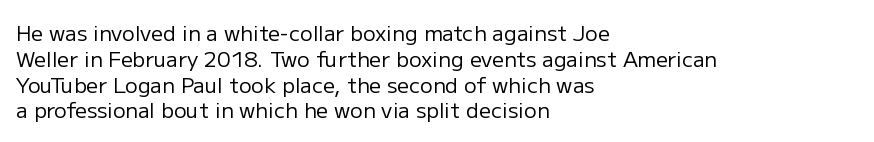
Visually the block forms a straight wall on the left and a jagged coastline on the right. This sample uses plain, unmodified letter spacing. The face looks like a standard text weight, possibly lighter. Check under the words: just untouched page. Does the lettering tilt? It doesn't — this is upright.
